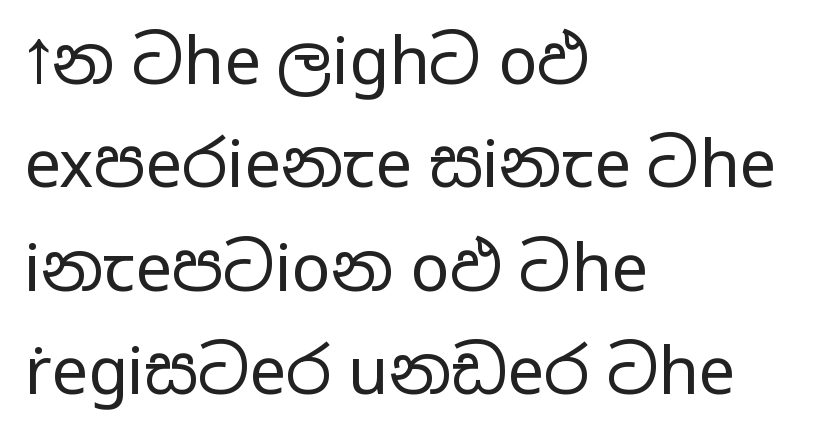
{"serif": "no", "italic": "no", "bold": "no", "weight": "regular", "width": "wide", "stroke_contrast": "low", "x_height": "medium", "monospaced": "no", "underline": "no", "align": "left", "line_spacing": "normal", "line_spacing_ratio": 1.59, "letter_spacing": "normal", "letter_spacing_em": 0.0, "glyph_px": 65}
